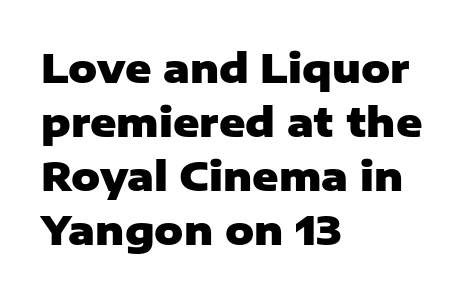
Q: Is the text bold? A: Yes.
Q: Is the text italic (slanted)? A: No, it is upright.
Q: Is the typeface a serif or a sans-serif typeface? A: Sans-serif.
Q: Is the text underlined? A: No.
Q: How is the paragraph aligned? A: Left-aligned.
Q: Is the spacing between letters normal or unusually wide? A: Normal.
Q: Is the spacing between lines tight, normal or loose? A: Normal.
Q: Width (condensed, normal, or wide)? A: Normal.
Q: Stroke contrast? A: Low.
Q: x-height? A: Medium.
Q: Monospaced? A: No.
